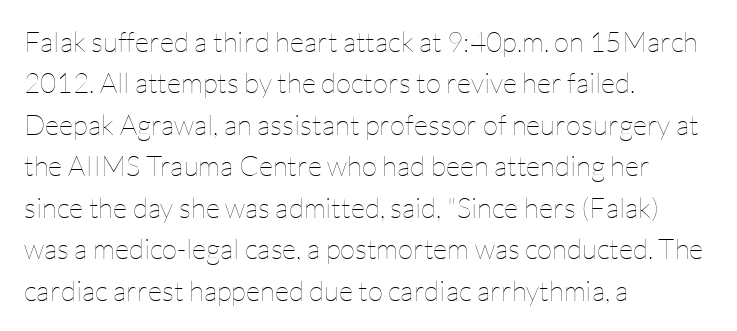
Q: Is the text bold? A: No.
Q: Is the text italic (slanted)? A: No, it is upright.
Q: Is the text underlined? A: No.
Q: How is the paragraph aligned? A: Left-aligned.
Q: Is the spacing between letters normal or unusually wide? A: Normal.
Q: Is the spacing between lines tight, normal or loose? A: Normal.
Q: Width (condensed, normal, or wide)? A: Normal.
Q: Stroke contrast? A: Low.
Q: x-height? A: Medium.
Q: Monospaced? A: No.
